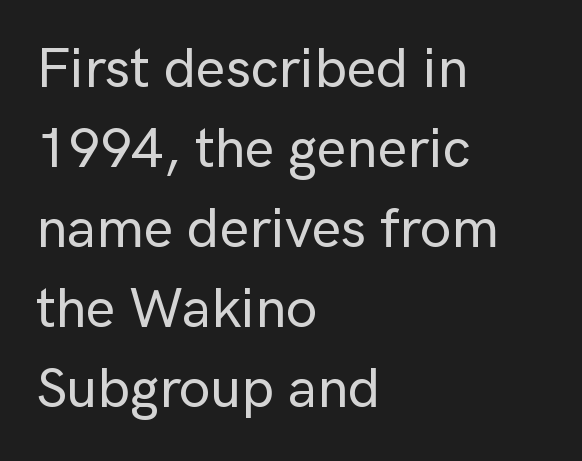
Q: Is the text italic (slanted)? A: No, it is upright.
Q: Is the typeface a serif or a sans-serif typeface? A: Sans-serif.
Q: Is the text underlined? A: No.
Q: How is the paragraph aligned? A: Left-aligned.
Q: Is the spacing between letters normal or unusually wide? A: Normal.
Q: Is the spacing between lines tight, normal or loose? A: Normal.
Q: Width (condensed, normal, or wide)? A: Normal.
Q: Stroke contrast? A: Low.
Q: x-height? A: Medium.
Q: Monospaced? A: No.
